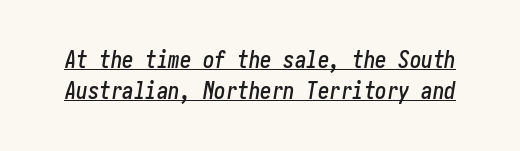
Underline: present. Rendered with sloped, italic letterforms. In terms of letterspacing, this is plain default setting. Students, observe: this is what conventionally led text looks like.
